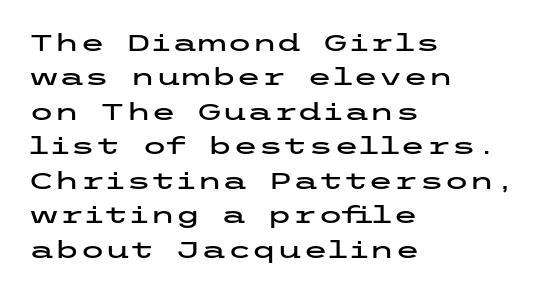
The specimen omits any rule beneath the text block's lines. The line-height multiplier appears to be the usual default. Posture: upright roman. The letters sit at their default tracking, neither squeezed nor spread.
